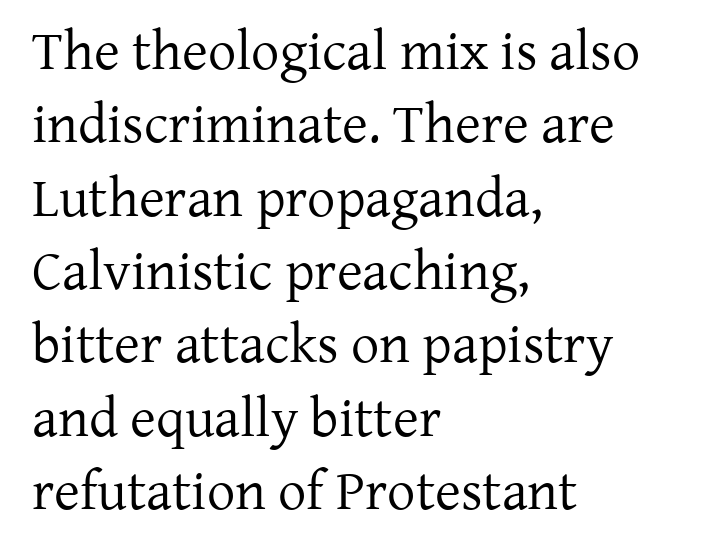
What kind of face is this? One with serifs. The passage shown is typed in a proportional face where columns would drift. The font is comparable to plain body text, perhaps lighter. Line beginnings align vertically; line endings do not. Successive baselines arrive at the customary interval. The area under the type is left untouched.
